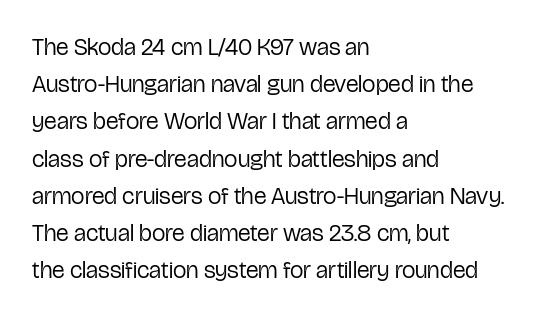
Ordinary non-slanted type is in use. This sample uses plain, unmodified letter spacing. Has an underline been added? It has not. The designer left line spacing at the default. The cut favours lightness, reaching ordinary text weight at its darkest. Layout note: lines flush left.
